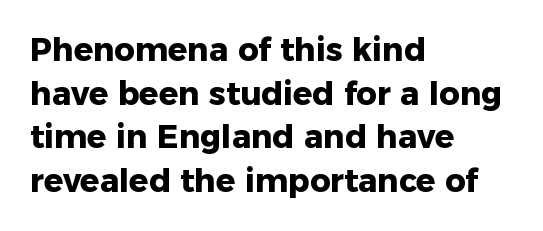
Q: Is the text bold? A: Yes.
Q: Is the text italic (slanted)? A: No, it is upright.
Q: Is the typeface a serif or a sans-serif typeface? A: Sans-serif.
Q: Is the text underlined? A: No.
Q: How is the paragraph aligned? A: Left-aligned.
Q: Is the spacing between letters normal or unusually wide? A: Normal.
Q: Is the spacing between lines tight, normal or loose? A: Normal.
Q: Width (condensed, normal, or wide)? A: Normal.
Q: Stroke contrast? A: Low.
Q: x-height? A: Medium.
Q: Monospaced? A: No.
